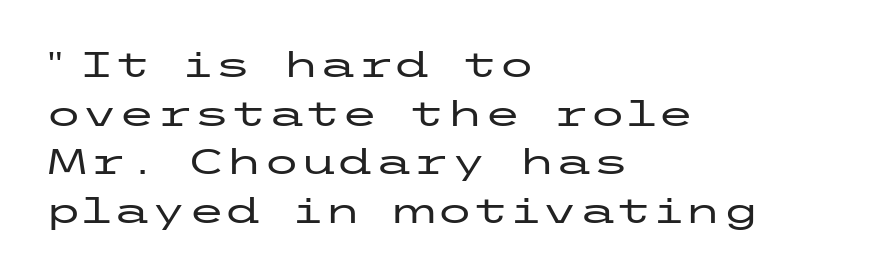
{"serif": "no", "italic": "no", "width": "wide", "stroke_contrast": "low", "x_height": "medium", "underline": "no", "align": "left", "line_spacing": "normal", "line_spacing_ratio": 1.43, "letter_spacing": "normal", "letter_spacing_em": 0.0, "glyph_px": 34}
